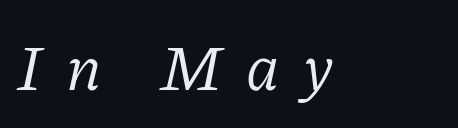
Slant detected: the letters are inclined. What stands out about the letter spacing? Its width — letters are far apart. Each letter keeps its own natural width here, so spacing adapts to shape. Is the block centered? No — it sits flush against the left margin.
